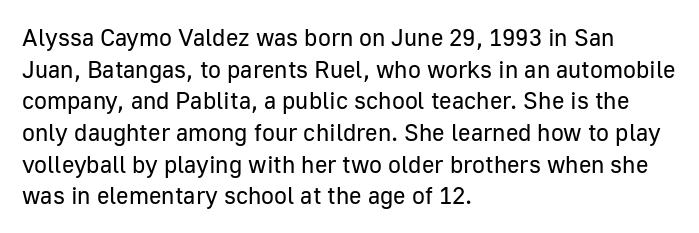
{"italic": "no", "bold": "no", "underline": "no", "align": "left", "line_spacing": "normal", "line_spacing_ratio": 1.32, "letter_spacing": "normal", "letter_spacing_em": 0.0, "glyph_px": 24}
